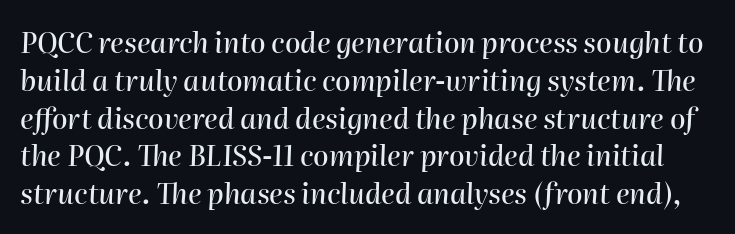
{"italic": "yes", "lean": "right", "slant_degrees": 2, "width": "normal", "stroke_contrast": "high", "x_height": "medium", "monospaced": "no", "underline": "no", "line_spacing": "normal", "line_spacing_ratio": 1.35, "letter_spacing": "normal", "letter_spacing_em": 0.0, "glyph_px": 28}
